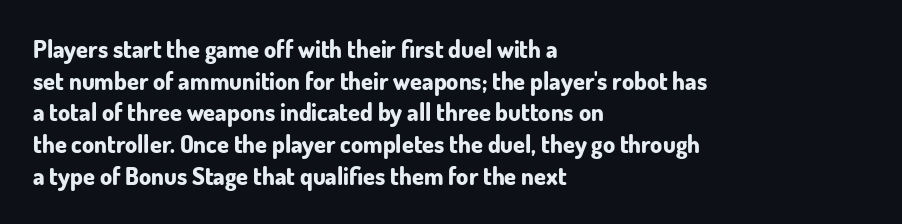
Honestly, the letter spacing is just normal — you wouldn't notice it. One glance says typical: line gaps are just what's usual. These lines stack with their left ends in a neat column. The type sits square on the baseline with zero lean. Descender tails drop into unmarked territory. How heavy is the stroke? Heavy — this is a bold.
